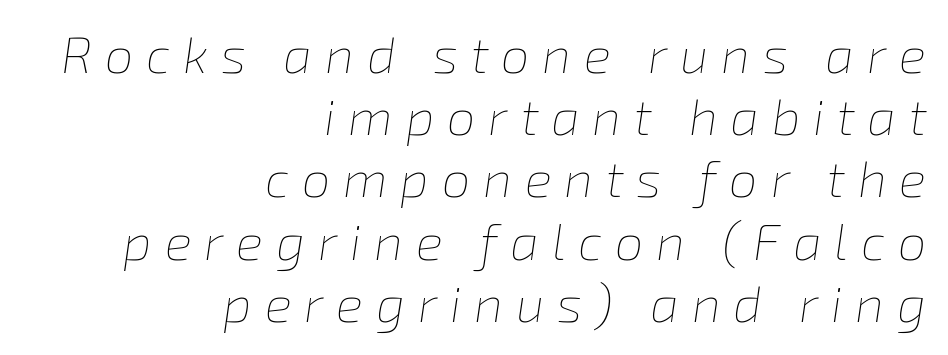
A bare baseline throughout the passage. Looks like regular typesetting: each glyph gets only the width it needs. A student would call this right alignment; a typographer would say flush right, rag left. Is the stroke heavy? The answer is a plain regular-or-lighter.
